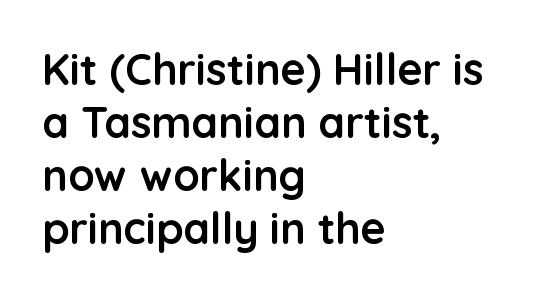
{"serif": "no", "italic": "no", "bold": "yes", "weight": "semibold", "width": "normal", "stroke_contrast": "low", "x_height": "medium", "monospaced": "no", "underline": "no", "align": "left", "line_spacing_ratio": 1.23, "letter_spacing": "normal", "letter_spacing_em": 0.0, "glyph_px": 43}
